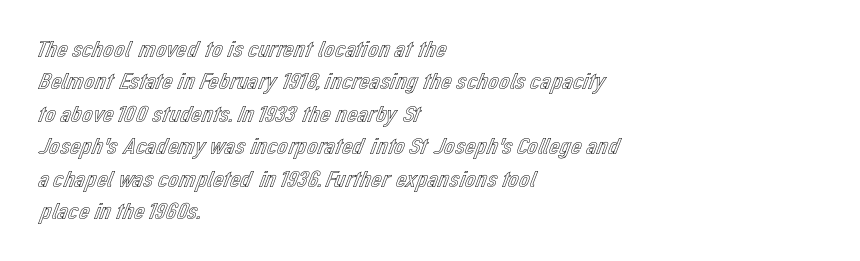
Q: Is the text italic (slanted)? A: Yes.
Q: Is the text underlined? A: No.
Q: How is the paragraph aligned? A: Left-aligned.
Q: Is the spacing between letters normal or unusually wide? A: Normal.
Q: Is the spacing between lines tight, normal or loose? A: Normal.
